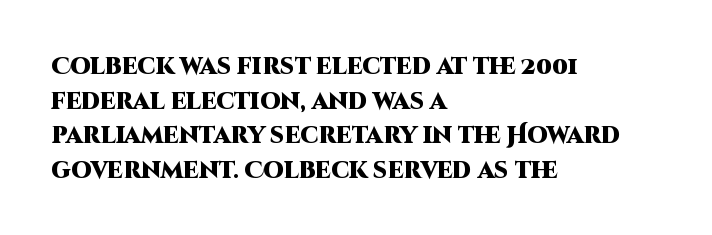
{"italic": "no", "bold": "yes", "underline": "no", "align": "left", "line_spacing": "normal", "line_spacing_ratio": 1.51, "letter_spacing": "normal", "letter_spacing_em": 0.0, "glyph_px": 23}
